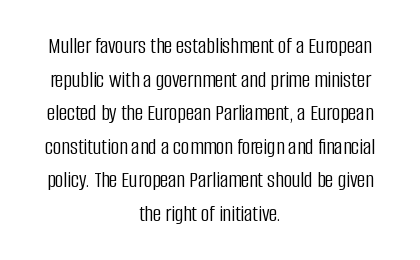
{"italic": "no", "bold": "no", "underline": "no", "align": "center", "line_spacing": "normal", "line_spacing_ratio": 1.46, "letter_spacing": "normal", "letter_spacing_em": 0.0, "glyph_px": 23}
